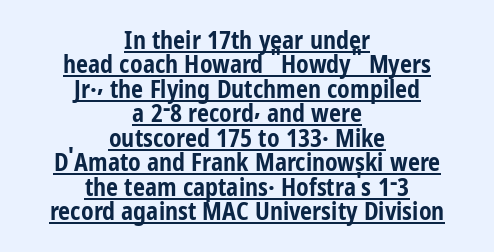
Unlike italic type, these characters show no tilt at all. Its strokes are broad and dark, the hallmark of bold type. How are the letters spaced? Ordinarily, with no added tracking. Which margin do the lines hug? Neither — every line sits in the middle.
